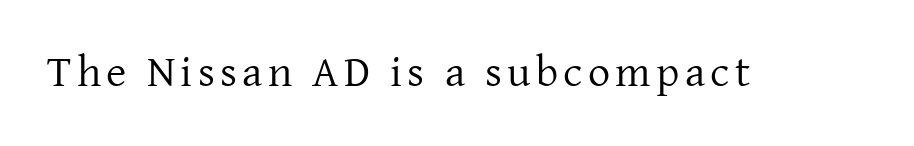
The image shows 44 px regular-weight serif type, upright; set not underlined; low stroke contrast and a medium x-height.
